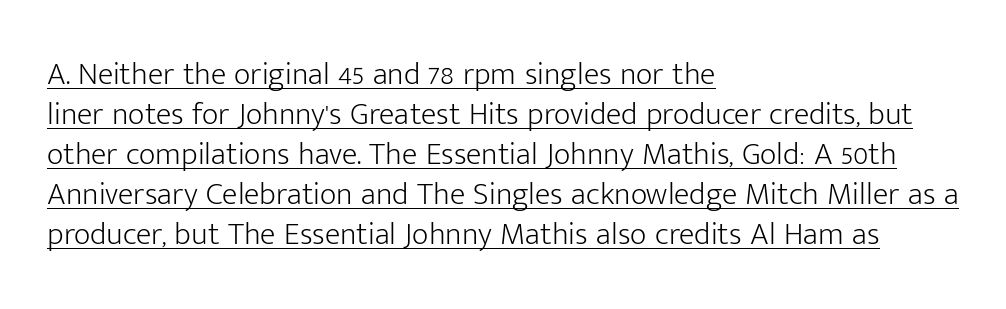
On a weight scale, this lands at 450 or below. Upright lettering throughout. The rendering uses natural spacing where letterforms have individual widths. Somebody hit Ctrl+U on this one — the words are underlined.
